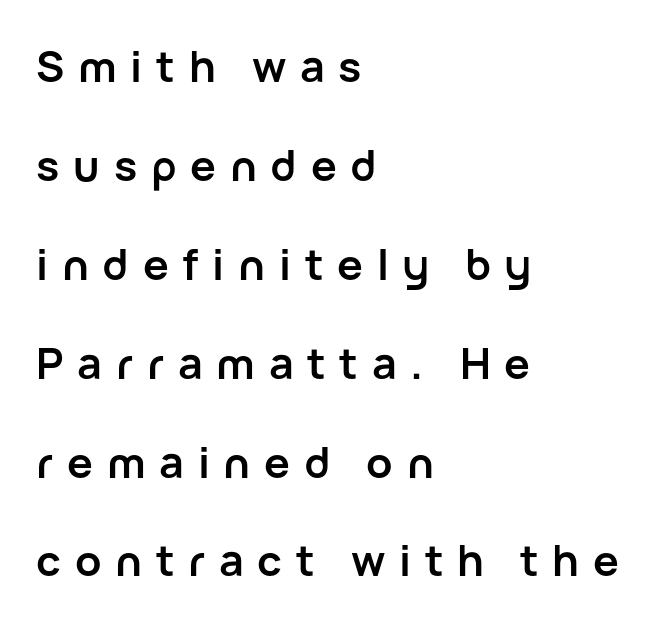
The image shows 43 px semibold sans-serif type, upright; set left-aligned, loose line spacing (2.3x), unusually wide letter spacing (+0.32 em), not underlined; low stroke contrast and a medium x-height.
